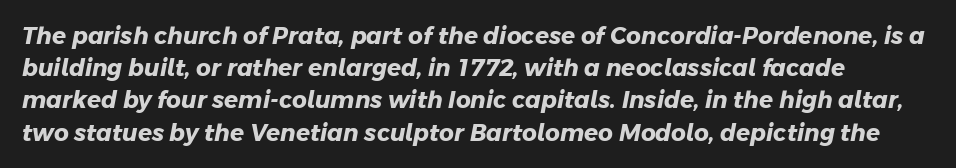
The image shows 23 px bold type; set normal line spacing (1.4x), normal letter spacing, not underlined.
